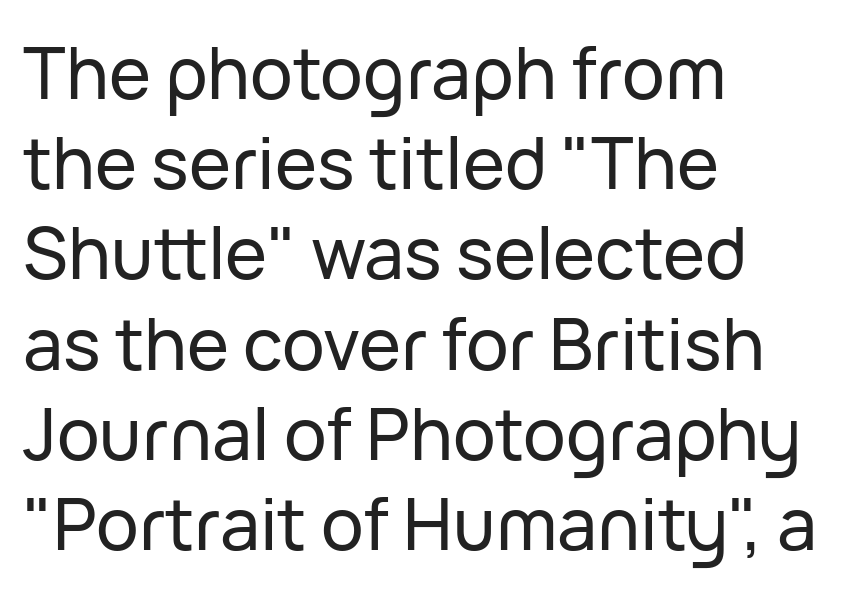
Q: Is the text italic (slanted)? A: No, it is upright.
Q: Is the typeface a serif or a sans-serif typeface? A: Sans-serif.
Q: Is the text underlined? A: No.
Q: How is the paragraph aligned? A: Left-aligned.
Q: Is the spacing between letters normal or unusually wide? A: Normal.
Q: Is the spacing between lines tight, normal or loose? A: Normal.
Q: Width (condensed, normal, or wide)? A: Normal.
Q: Stroke contrast? A: Low.
Q: x-height? A: Medium.
Q: Monospaced? A: No.
